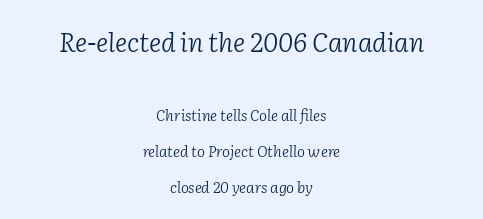
{"italic": "yes", "lean": "right", "slant_degrees": 2, "bold": "no", "underline": "no", "align": "center", "line_spacing": "loose", "line_spacing_ratio": 2.37, "letter_spacing": "normal", "letter_spacing_em": 0.0, "larger_block": "first", "size_ratio": 1.73, "glyph_px": 26}
